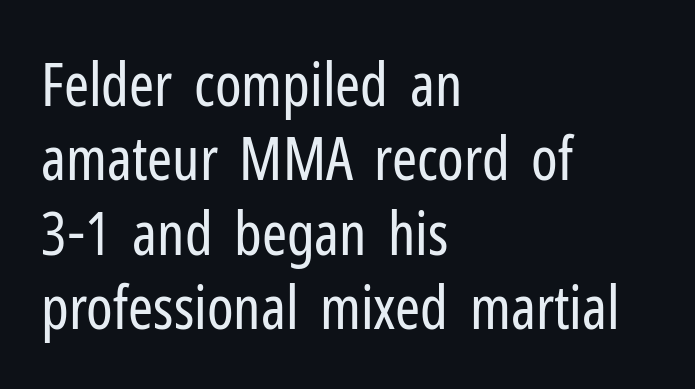
Q: Is the text bold? A: No.
Q: Is the text italic (slanted)? A: No, it is upright.
Q: Is the typeface a serif or a sans-serif typeface? A: Sans-serif.
Q: Is the text underlined? A: No.
Q: How is the paragraph aligned? A: Left-aligned.
Q: Is the spacing between letters normal or unusually wide? A: Normal.
Q: Width (condensed, normal, or wide)? A: Condensed.
Q: Stroke contrast? A: Low.
Q: x-height? A: Medium.
Q: Monospaced? A: No.
